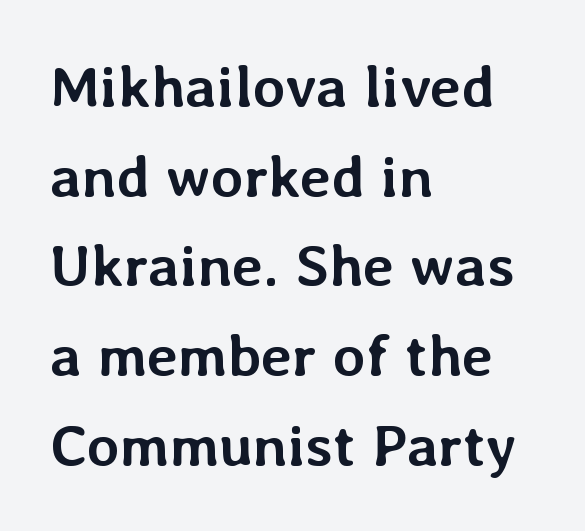
The image shows 59 px semibold type, upright; set left-aligned, normal line spacing (1.52x), normal letter spacing, not underlined; low stroke contrast and a medium x-height.
